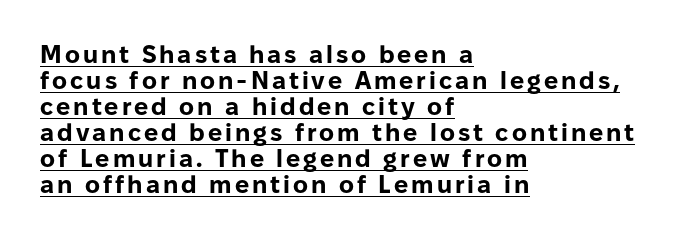
Q: Is the text bold? A: Yes.
Q: Is the text italic (slanted)? A: No, it is upright.
Q: Is the text underlined? A: Yes.
Q: How is the paragraph aligned? A: Left-aligned.
Q: Is the spacing between lines tight, normal or loose? A: Tight.
